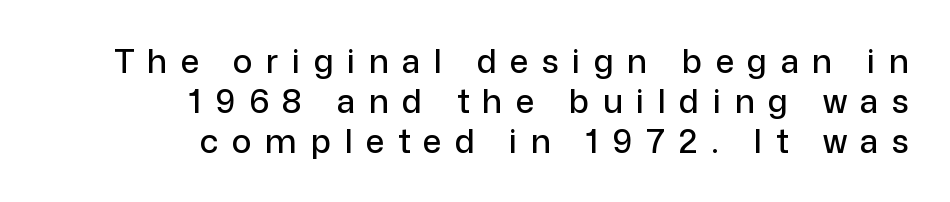
{"serif": "no", "italic": "no", "width": "normal", "stroke_contrast": "low", "x_height": "medium", "monospaced": "no", "underline": "no", "align": "right", "line_spacing_ratio": 1.21, "letter_spacing": "wide", "letter_spacing_em": 0.41, "glyph_px": 33}
